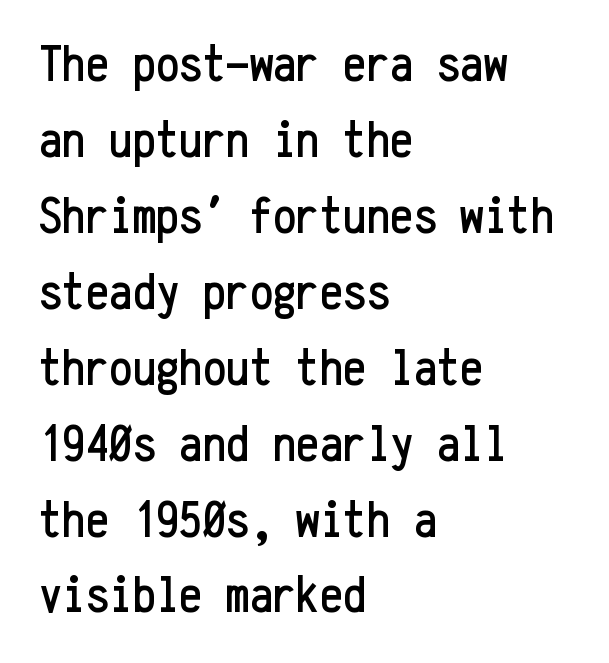
The image shows 52 px condensed sans-serif type, upright, monospaced; set left-aligned, normal line spacing (1.46x), normal letter spacing, not underlined; low stroke contrast and a medium x-height.
